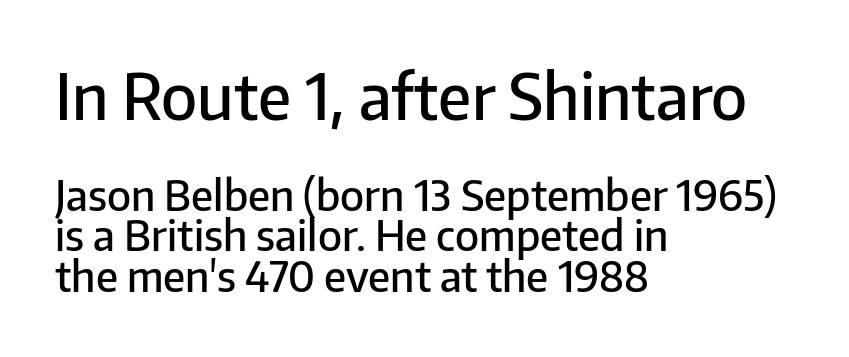
Q: Is the text bold? A: Semi-bold.
Q: Is the text italic (slanted)? A: No, it is upright.
Q: Is the typeface a serif or a sans-serif typeface? A: Sans-serif.
Q: Is the text underlined? A: No.
Q: How is the paragraph aligned? A: Left-aligned.
Q: Is the spacing between letters normal or unusually wide? A: Normal.
Q: Is the spacing between lines tight, normal or loose? A: Tight.
Q: Which block of text is set in a larger size, the first (top) or the second (bottom)? A: The first (top) one.
Q: Width (condensed, normal, or wide)? A: Normal.
Q: Stroke contrast? A: Low.
Q: x-height? A: Medium.
Q: Monospaced? A: No.
